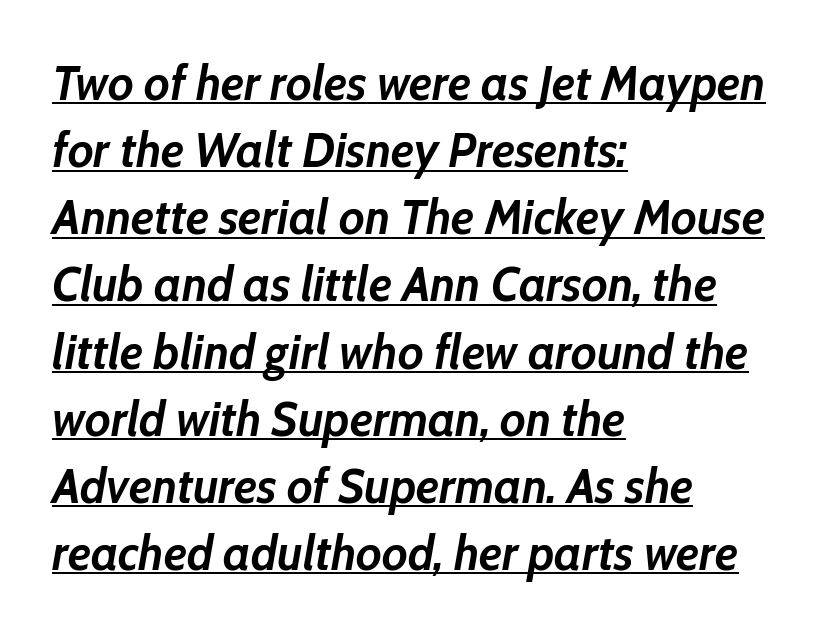
Notice how descenders clear the ascenders below comfortably — that's standard leading. Notice how the stems are inclined rather than vertical — that's the hallmark of italics. Heavy, bold letterforms. Words appear dense and cohesive because spacing is normal. You can see a thin bar hugging the bottom of the glyphs. Note the varied advance widths — an 'i' is clearly narrower than an 'm'.
